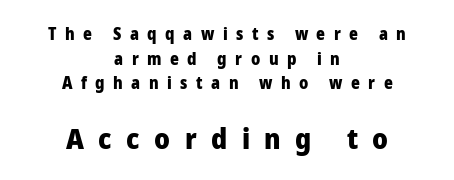
In terms of letterform style, serifs are entirely absent. Is the lower block the larger one? Yes — the lower block carries the bigger type. Do the characters align in a grid? No, the font is proportional. Notice how the passage keeps no hard edge, just a central spine. Quick note: interline space is typical.
